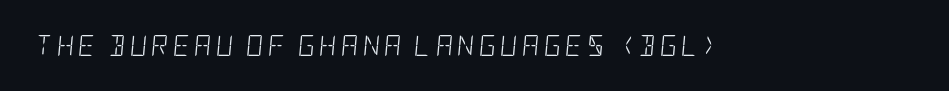
Someone cranked the tracking dial way up on this one. Letters rest on an invisible, unmarked baseline. When letters slant like this, we call the style italic. Stems and bowls with no extra thickness — not bold.
